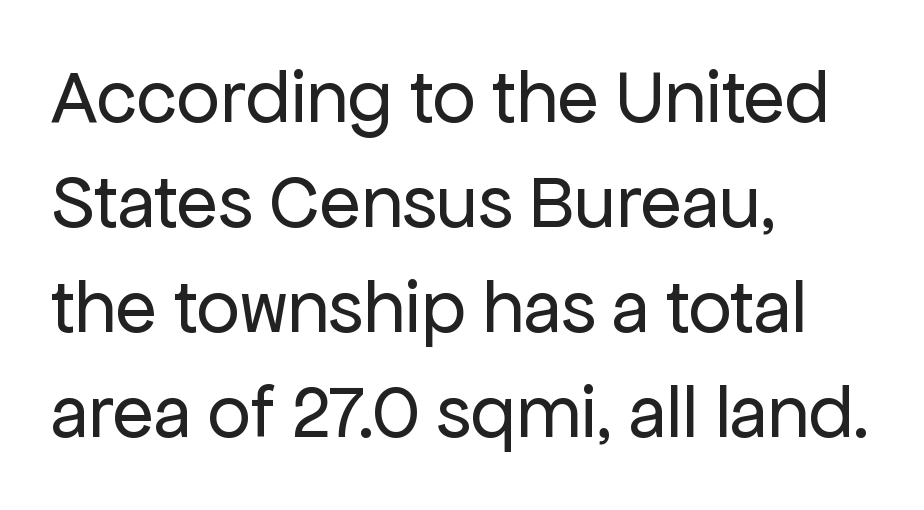
Weight: regular or lighter. This sample uses an upright cut, with every glyph sitting square on the baseline. Compared with typical body copy, the letter spacing here is the same. Rule under the text: the space is simply empty.
